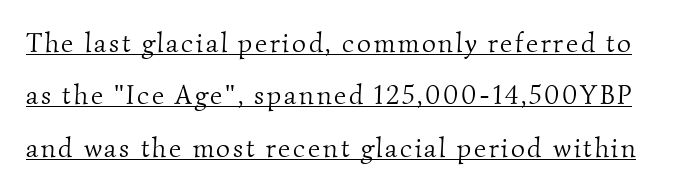
In designer terms, the underline attribute is active on this setting. The face looks like a standard text weight, possibly lighter. Quick note: interline space is abundant.
